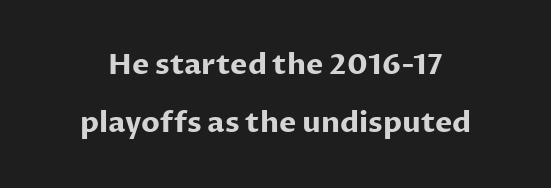
Q: Is the text bold? A: Yes.
Q: Is the text italic (slanted)? A: No, it is upright.
Q: Is the typeface a serif or a sans-serif typeface? A: Sans-serif.
Q: Is the text underlined? A: No.
Q: How is the paragraph aligned? A: Centered.
Q: Is the spacing between letters normal or unusually wide? A: Normal.
Q: Is the spacing between lines tight, normal or loose? A: Loose.
Q: Width (condensed, normal, or wide)? A: Normal.
Q: Stroke contrast? A: Low.
Q: x-height? A: Medium.
Q: Monospaced? A: No.
